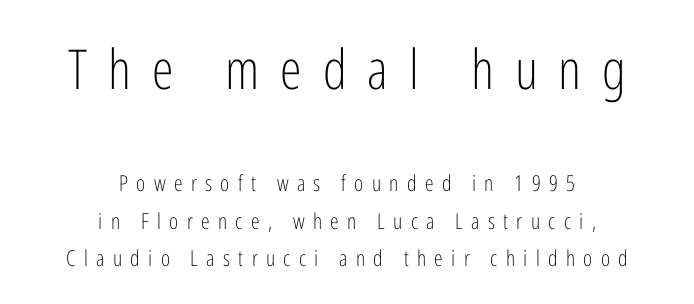
Does the type have serifs? No, each stem ends abruptly. These lines sit exactly where default settings would place them. No extra ink here — the face is not bold. The letterforms stand isolated, each surrounded by extra space. The lines in this sample share a center point and differ in where they start and stop.
